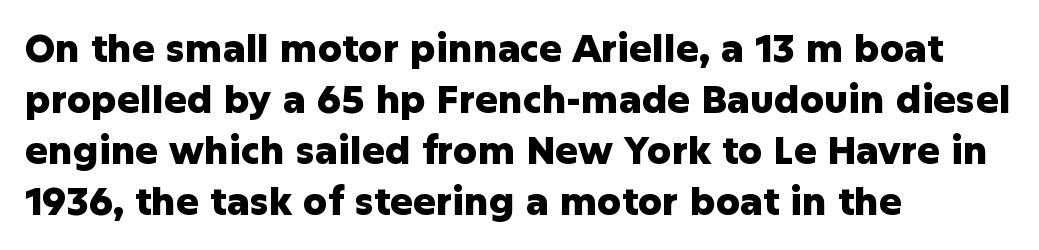
The image shows 38 px heavy sans-serif type, upright; set left-aligned, normal line spacing (1.34x), normal letter spacing, not underlined; low stroke contrast and a medium x-height.
